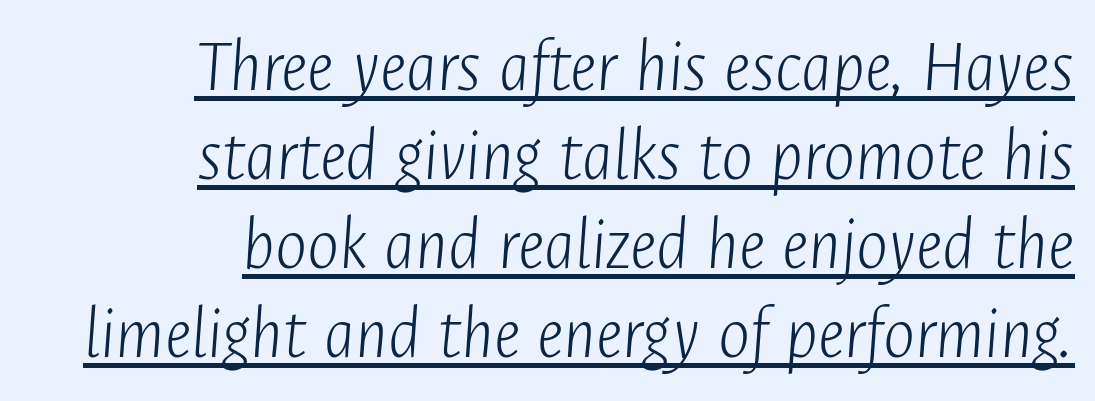
{"italic": "yes", "lean": "right", "slant_degrees": 4, "bold": "no", "weight": "light", "width": "condensed", "stroke_contrast": "low", "x_height": "medium", "monospaced": "no", "underline": "yes", "align": "right", "line_spacing_ratio": 1.17, "letter_spacing": "normal", "letter_spacing_em": 0.0, "glyph_px": 76}
